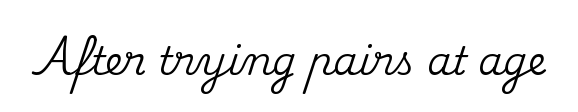
The image shows 39 px serif type; set normal letter spacing, not underlined; medium stroke contrast and a small x-height.
